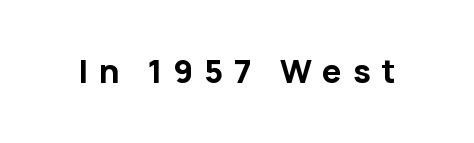
The image shows 31 px bold sans-serif type, upright; set unusually wide letter spacing (+0.35 em), not underlined; low stroke contrast and a medium x-height.
